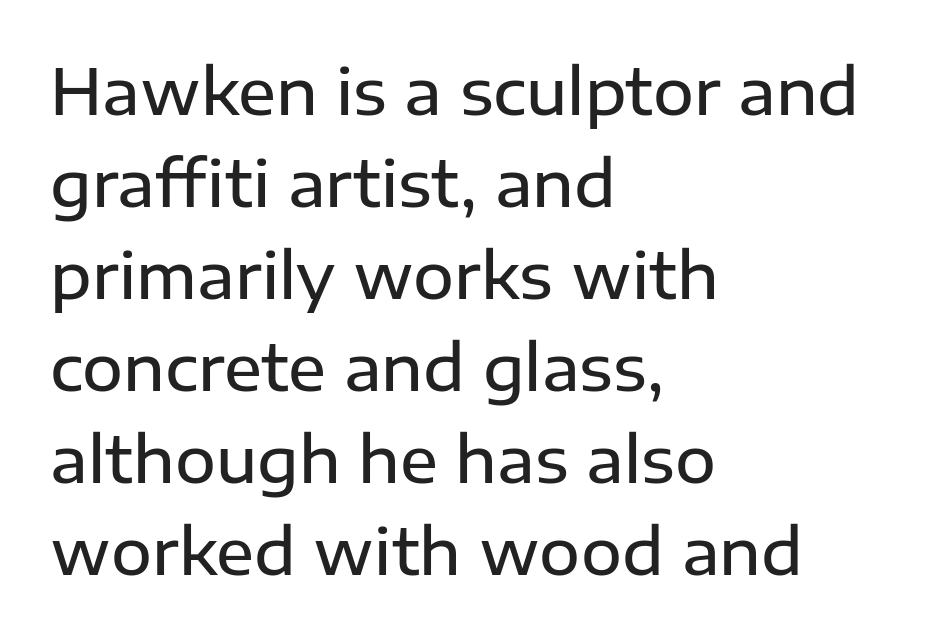
A roman cut, with each character standing at attention. This is sans-serif lettering, the kind often seen on screens and signage. Glance below the letters and you will spot only blank space. Regarding leading, the lines here are spaced in the standard way. The passage shown is semibold, sitting just below true bold.
